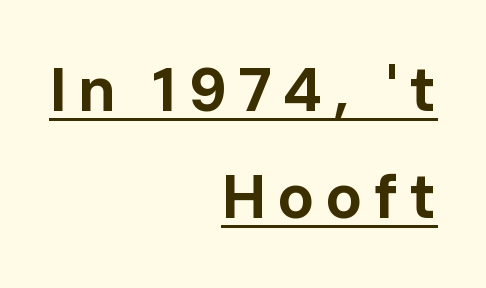
This rendering employs a face without finishing strokes, i.e., a sans-serif. The face used here is proportionally spaced, like ordinary book or web type. Layout note: lines flush right. Strong, thick strokes mark this as bold type. These characters rest on top of a visible drawn line.
